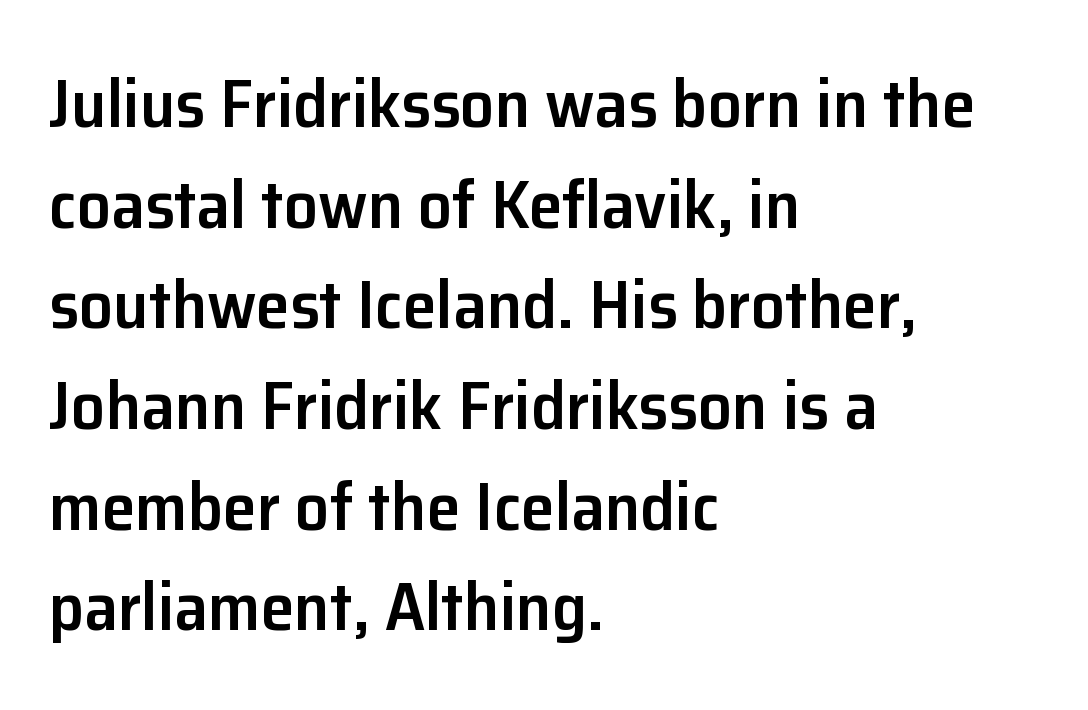
Q: Is the text bold? A: Semi-bold.
Q: Is the text italic (slanted)? A: No, it is upright.
Q: Is the typeface a serif or a sans-serif typeface? A: Sans-serif.
Q: Is the text underlined? A: No.
Q: How is the paragraph aligned? A: Left-aligned.
Q: Is the spacing between letters normal or unusually wide? A: Normal.
Q: Is the spacing between lines tight, normal or loose? A: Normal.
Q: Width (condensed, normal, or wide)? A: Normal.
Q: Stroke contrast? A: Low.
Q: x-height? A: Medium.
Q: Monospaced? A: No.
